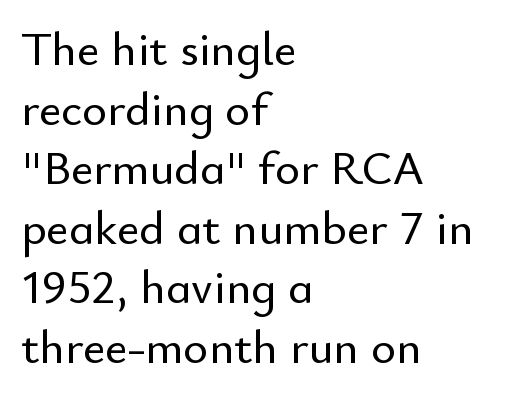
Character widths vary here, with narrow letters taking less room than wide ones. Characters follow at the spacing the type designer built in. Clear beneath every line of the passage. All the whitespace from short lines collects on the right.
